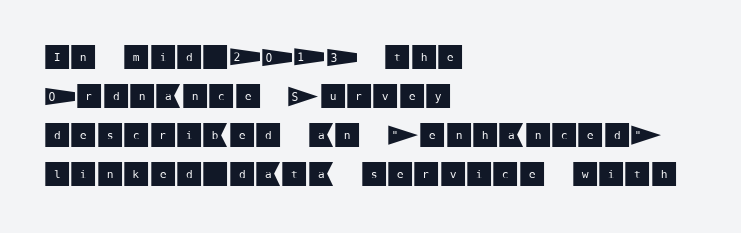
{"italic": "no", "underline": "no", "align": "left", "line_spacing": "normal", "line_spacing_ratio": 1.45, "letter_spacing": "normal", "letter_spacing_em": 0.0, "glyph_px": 27}
